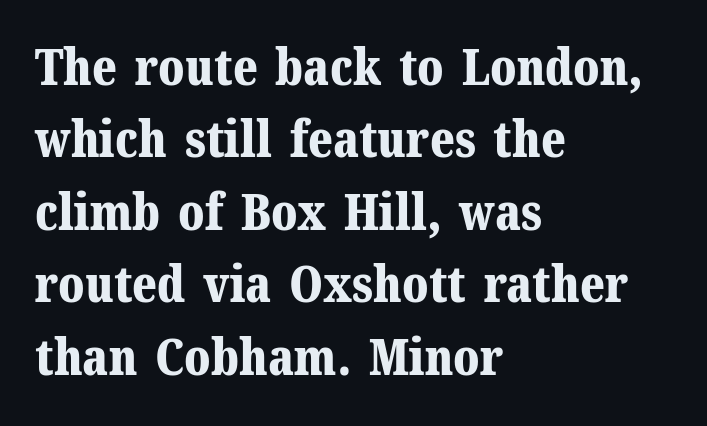
The image shows 50 px bold serif type, upright; set left-aligned, normal line spacing (1.45x), normal letter spacing, not underlined; medium stroke contrast and a medium x-height.
